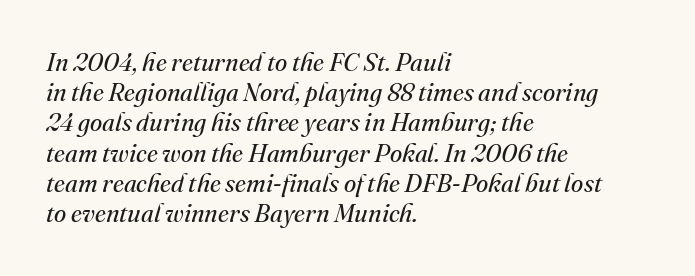
The image shows 25 px text type, italic (leaning right); set left-aligned, line spacing 1.21x, normal letter spacing, not underlined.
